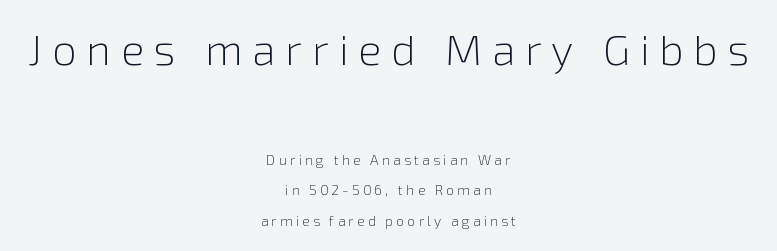
{"serif": "no", "italic": "no", "bold": "no", "weight": "light", "width": "normal", "stroke_contrast": "low", "x_height": "medium", "monospaced": "no", "underline": "no", "align": "center", "line_spacing": "loose", "line_spacing_ratio": 2.19, "letter_spacing": "wide", "letter_spacing_em": 0.23, "larger_block": "first", "size_ratio": 3.07, "glyph_px": 43}
